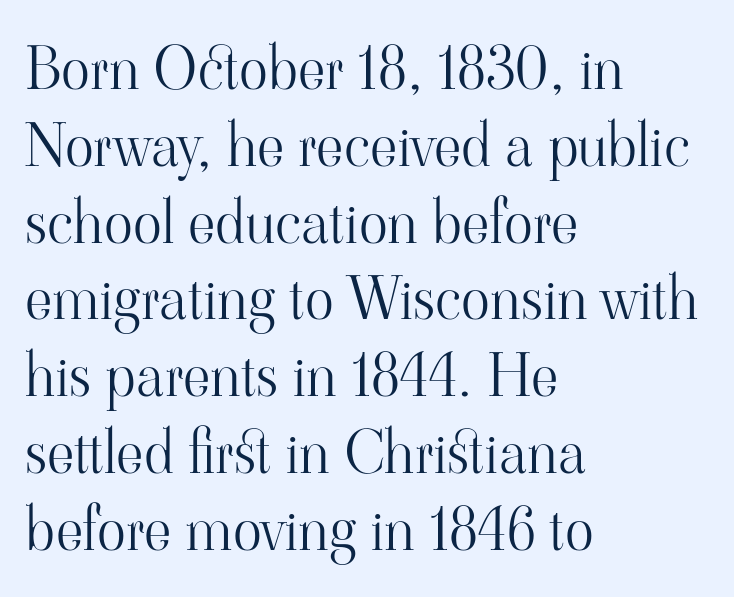
This sample keeps an unexceptional amount of space between lines. Proportional: the letters do not fall into vertical columns. A classic flush-left, rag-right setting is used for this passage. The strip under each line holds only bare page. Stroke mass is kept to a normal reading level or below. Honestly, the letter spacing is just normal — you wouldn't notice it.
